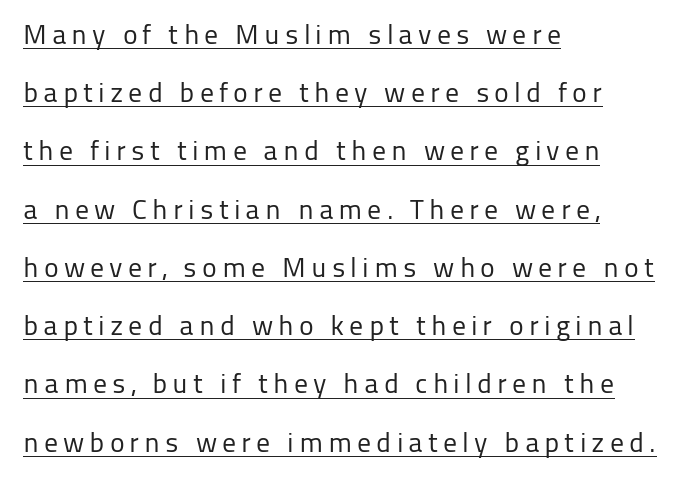
{"serif": "no", "italic": "no", "bold": "no", "weight": "regular", "width": "normal", "stroke_contrast": "low", "x_height": "medium", "monospaced": "no", "underline": "yes", "align": "left", "line_spacing": "loose", "line_spacing_ratio": 2.08, "glyph_px": 28}
